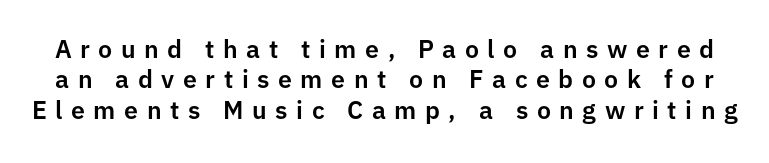
{"italic": "no", "underline": "no", "line_spacing_ratio": 1.22, "letter_spacing": "wide", "letter_spacing_em": 0.34, "glyph_px": 25}
